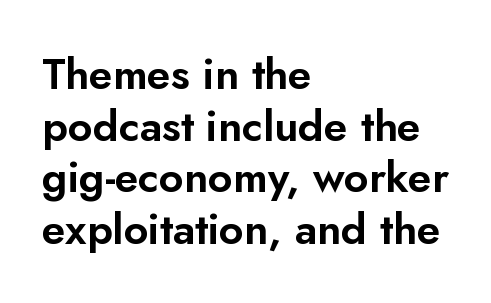
The tracking reads as untouched default to a designer's eye. The passage shown is typed in a proportional face where columns would drift. This rendering employs a face without finishing strokes, i.e., a sans-serif. Rule under the text: the space is simply empty. Layout note: lines flush left. When letters stand straight like this, we call the style roman or upright.
